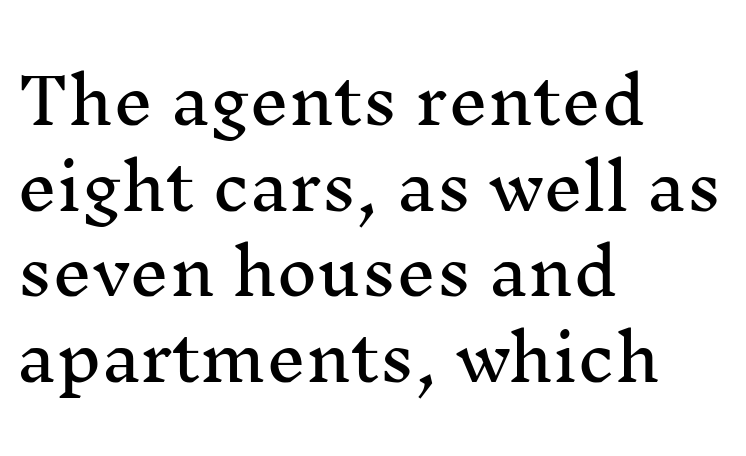
The image shows 63 px serif type, upright; set left-aligned, normal line spacing (1.36x), normal letter spacing, not underlined; medium stroke contrast and a medium x-height.
